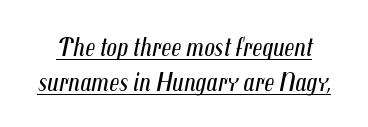
Q: Is the text bold? A: No.
Q: Is the text italic (slanted)? A: Yes, it leans right by about 12 degrees.
Q: Is the text underlined? A: Yes.
Q: Is the spacing between letters normal or unusually wide? A: Normal.
Q: Is the spacing between lines tight, normal or loose? A: Normal.
